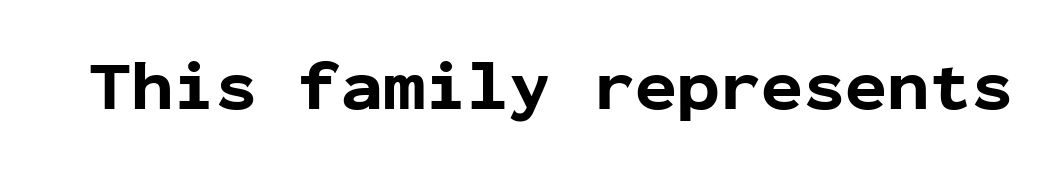
Q: Is the text bold? A: Yes.
Q: Is the text italic (slanted)? A: No, it is upright.
Q: Is the typeface a serif or a sans-serif typeface? A: Sans-serif.
Q: Is the text underlined? A: No.
Q: Is the spacing between letters normal or unusually wide? A: Normal.
Q: Width (condensed, normal, or wide)? A: Normal.
Q: Stroke contrast? A: Low.
Q: x-height? A: Medium.
Q: Monospaced? A: Yes.
